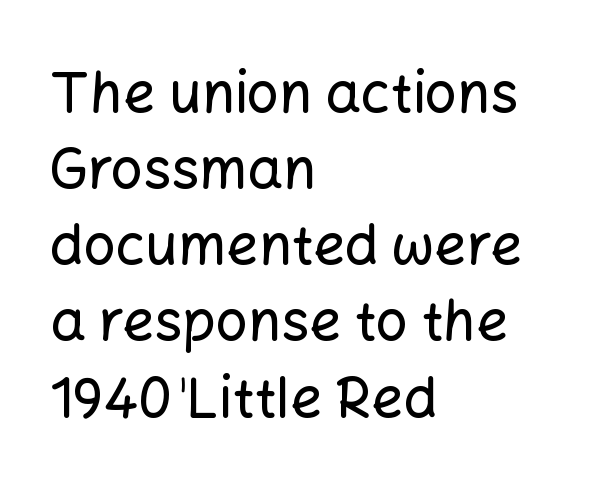
Is there much room between lines? A standard amount, neither cramped nor airy. All the whitespace from short lines collects on the right. To sum up the face: it is a sans, with no serifs. Does the lettering tilt? It doesn't — this is upright. Here the glyphs are tracked normally, forming tight word shapes.
